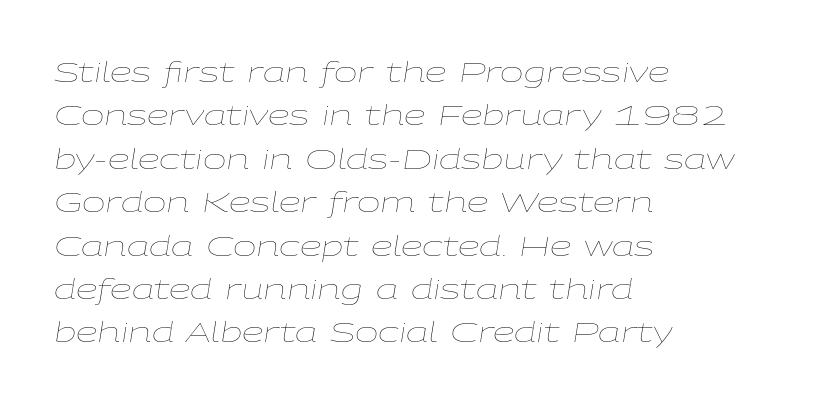
{"italic": "yes", "lean": "right", "slant_degrees": 9, "bold": "no", "weight": "thin", "width": "wide", "stroke_contrast": "low", "x_height": "medium", "monospaced": "no", "underline": "no", "align": "left", "line_spacing": "normal", "line_spacing_ratio": 1.55, "letter_spacing": "normal", "letter_spacing_em": 0.0, "glyph_px": 28}
